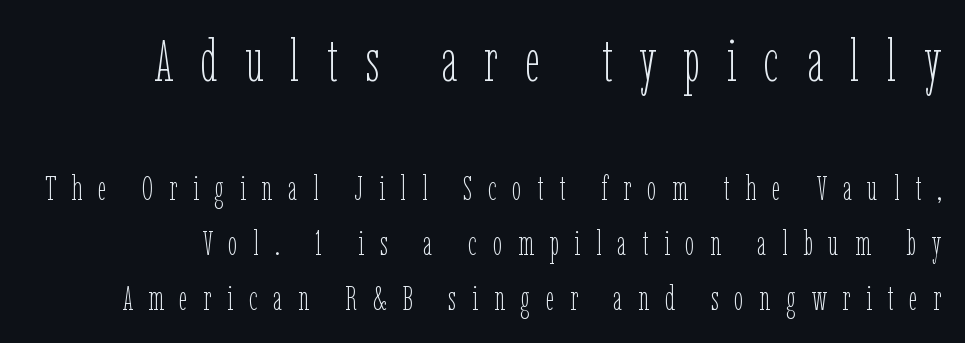
The image shows 59 px thin, condensed type, upright; set normal line spacing (1.62x), unusually wide letter spacing (+0.46 em), not underlined; the first (top) block is 1.74x larger; low stroke contrast and a medium x-height.
